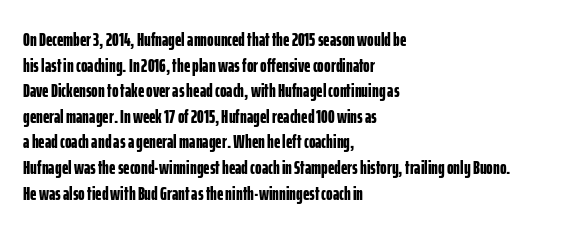
Q: Is the text bold? A: Yes.
Q: Is the text italic (slanted)? A: No, it is upright.
Q: Is the text underlined? A: No.
Q: How is the paragraph aligned? A: Left-aligned.
Q: Is the spacing between letters normal or unusually wide? A: Normal.
Q: Is the spacing between lines tight, normal or loose? A: Normal.
